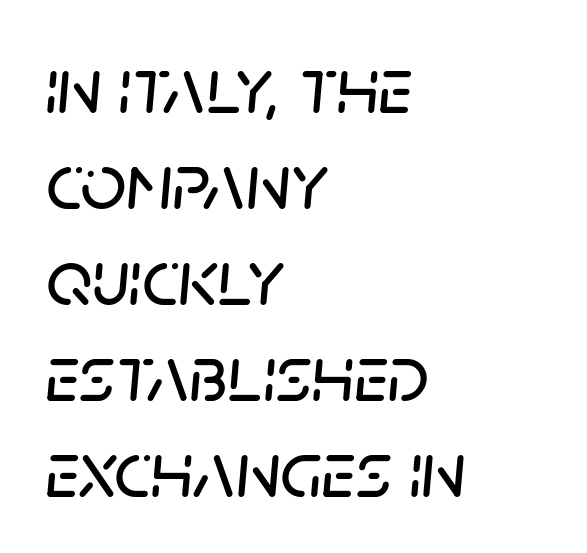
{"italic": "yes", "lean": "right", "slant_degrees": 5, "width": "normal", "stroke_contrast": "low", "x_height": "large", "monospaced": "no", "underline": "no", "align": "left", "line_spacing_ratio": 1.2, "letter_spacing": "normal", "letter_spacing_em": 0.0, "glyph_px": 80}
